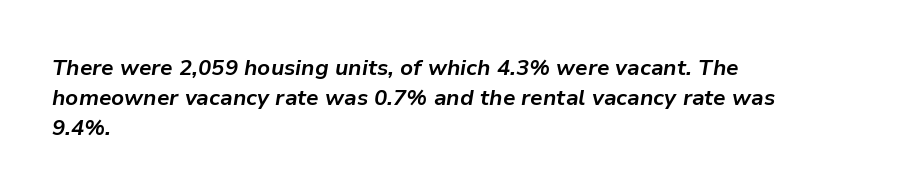
The characters look thick and weighty, a clear bold. The gap between lines stays unmarked. The rag falls on the right side of this text block. Is the letter spacing exaggerated? No — it looks like the ordinary default. This sample keeps an unexceptional amount of space between lines.
